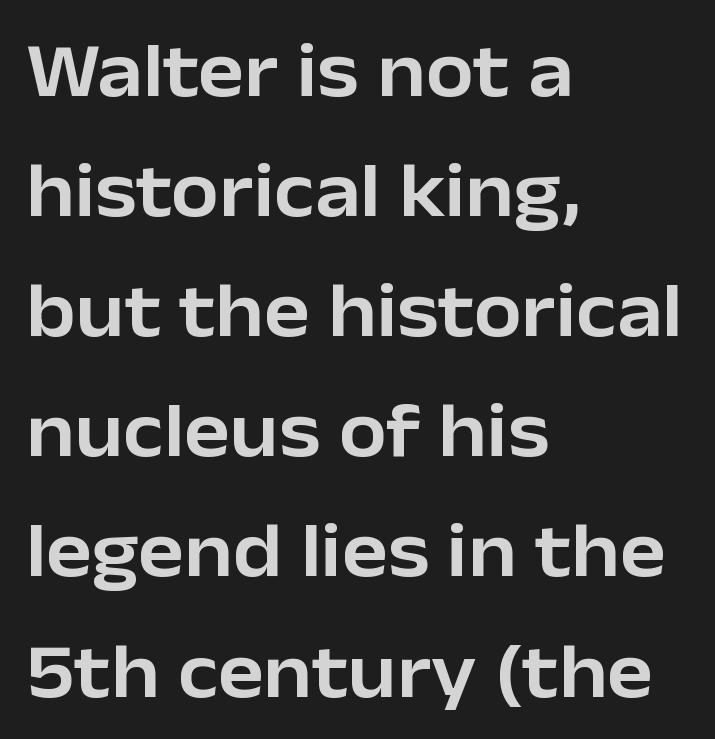
The image shows 77 px sans-serif type, upright; set left-aligned, normal line spacing (1.56x), normal letter spacing, not underlined; low stroke contrast and a medium x-height.
